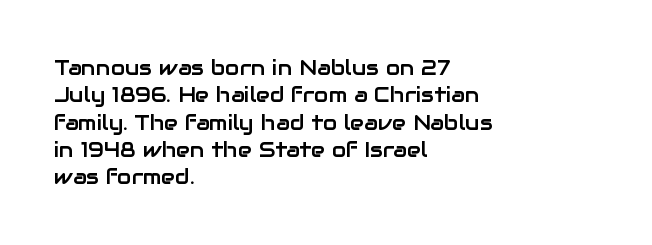
{"italic": "no", "underline": "no", "align": "left", "line_spacing": "normal", "line_spacing_ratio": 1.3, "letter_spacing": "normal", "letter_spacing_em": 0.0, "glyph_px": 21}
